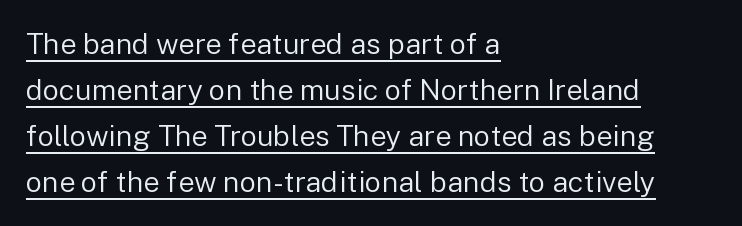
Between one letter and the next there's only the usual sliver of space. Horizontal alignment here is leftward, the default for most running prose. The typeface has the unassuming heft of standard copy or less. Quick note: interline space is typical.
